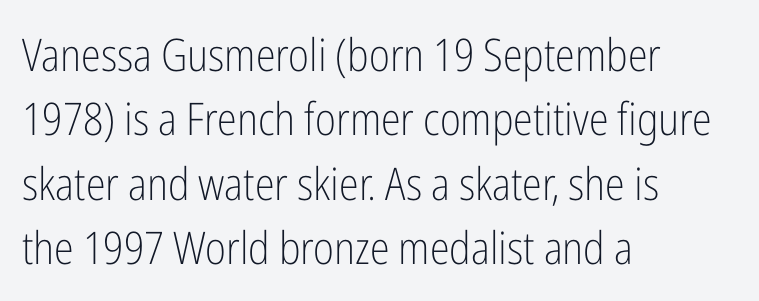
The image shows 45 px light, condensed sans-serif type, upright; set left-aligned, normal line spacing (1.43x), normal letter spacing, not underlined; low stroke contrast and a medium x-height.
